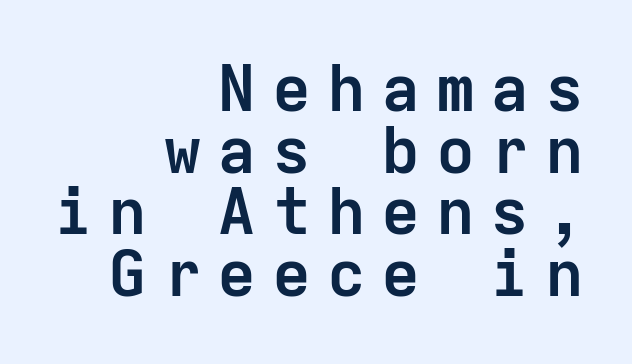
The image shows 65 px semibold sans-serif type, upright, monospaced; set right-aligned, tight line spacing (0.95x), unusually wide letter spacing (+0.24 em), not underlined; low stroke contrast and a medium x-height.
